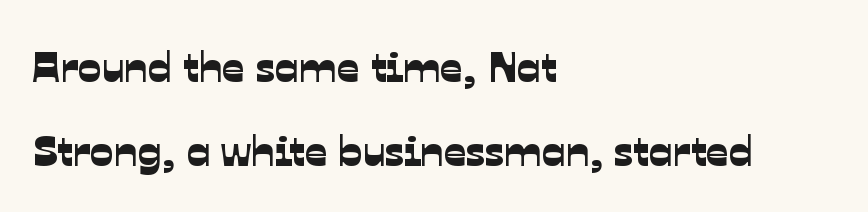
The image shows 44 px sans-serif type; set left-aligned, loose line spacing (1.91x), normal letter spacing, not underlined; low stroke contrast and a medium x-height.
